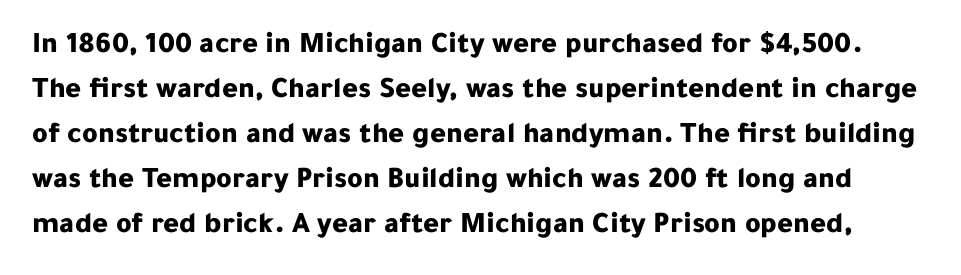
Q: Is the text bold? A: Yes.
Q: Is the text italic (slanted)? A: No, it is upright.
Q: Is the typeface a serif or a sans-serif typeface? A: Sans-serif.
Q: Is the text underlined? A: No.
Q: Is the spacing between letters normal or unusually wide? A: Normal.
Q: Is the spacing between lines tight, normal or loose? A: Normal.
Q: Width (condensed, normal, or wide)? A: Normal.
Q: Stroke contrast? A: Low.
Q: x-height? A: Medium.
Q: Monospaced? A: No.
